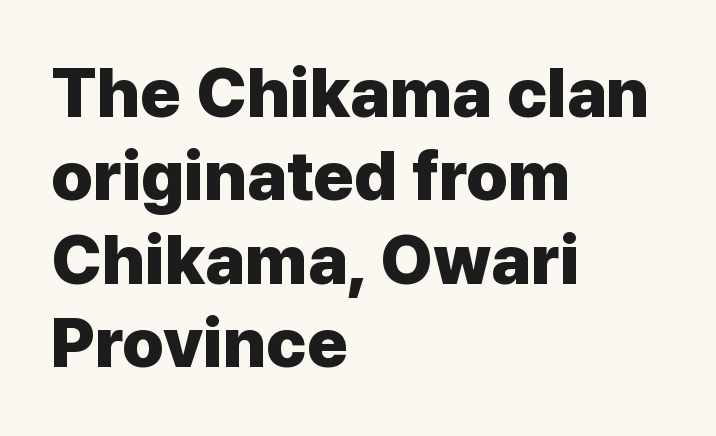
Grotesque or geometric, the face here clearly has no serifs. A classic flush-left, rag-right setting is used for this passage. Here the designer chose a conventional face with non-uniform glyph widths. Compared with typical body copy, the letter spacing here is the same. This is roman type, the default non-slanted kind.
